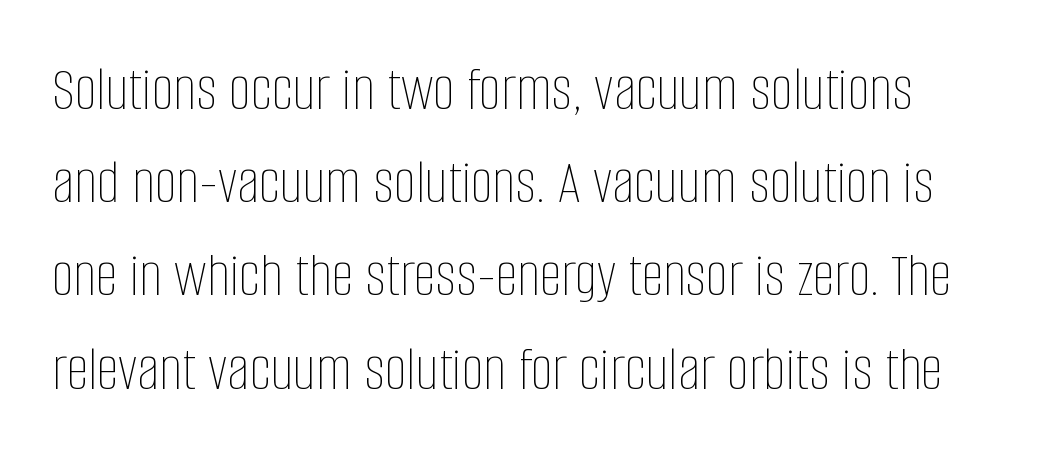
Q: Is the text bold? A: No.
Q: Is the text italic (slanted)? A: No, it is upright.
Q: Is the text underlined? A: No.
Q: Is the spacing between letters normal or unusually wide? A: Normal.
Q: Is the spacing between lines tight, normal or loose? A: Normal.
Q: Width (condensed, normal, or wide)? A: Condensed.
Q: Stroke contrast? A: Low.
Q: x-height? A: Large.
Q: Monospaced? A: No.
